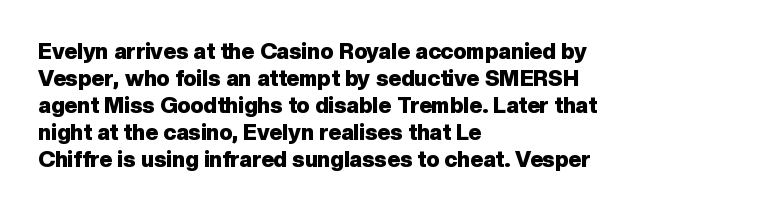
The image shows 22 px bold type, upright; set left-aligned, line spacing 1.23x, normal letter spacing, not underlined.
